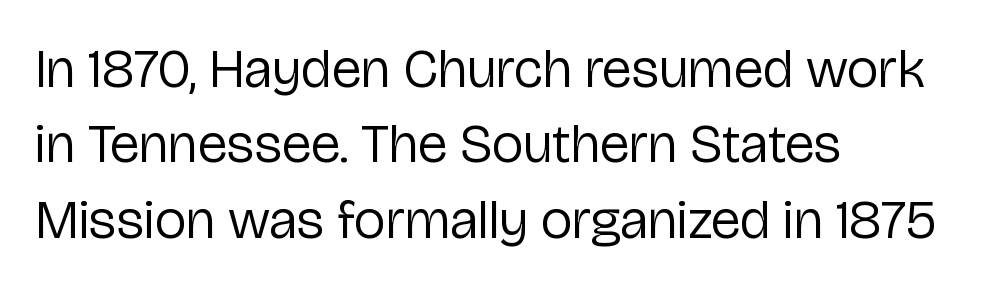
The image shows 55 px regular-weight sans-serif type, upright; set left-aligned, normal line spacing (1.37x), normal letter spacing, not underlined; low stroke contrast and a medium x-height.
